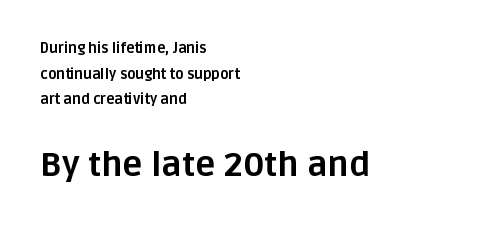
Q: Is the text bold? A: Yes.
Q: Is the text italic (slanted)? A: No, it is upright.
Q: Is the typeface a serif or a sans-serif typeface? A: Sans-serif.
Q: Is the text underlined? A: No.
Q: How is the paragraph aligned? A: Left-aligned.
Q: Is the spacing between letters normal or unusually wide? A: Normal.
Q: Which block of text is set in a larger size, the first (top) or the second (bottom)? A: The second (bottom) one.
Q: Width (condensed, normal, or wide)? A: Normal.
Q: Stroke contrast? A: Low.
Q: x-height? A: Large.
Q: Monospaced? A: No.
